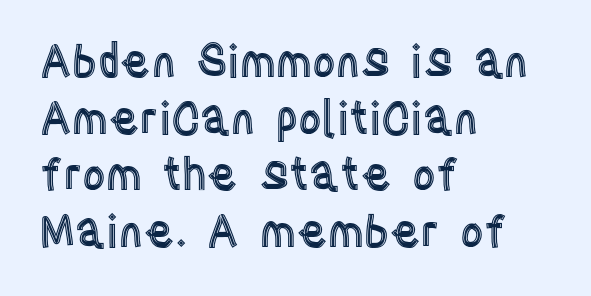
Q: Is the text italic (slanted)? A: No, it is upright.
Q: Is the text underlined? A: No.
Q: How is the paragraph aligned? A: Left-aligned.
Q: Is the spacing between letters normal or unusually wide? A: Normal.
Q: Is the spacing between lines tight, normal or loose? A: Normal.
Q: Width (condensed, normal, or wide)? A: Condensed.
Q: x-height? A: Large.
Q: Monospaced? A: No.
